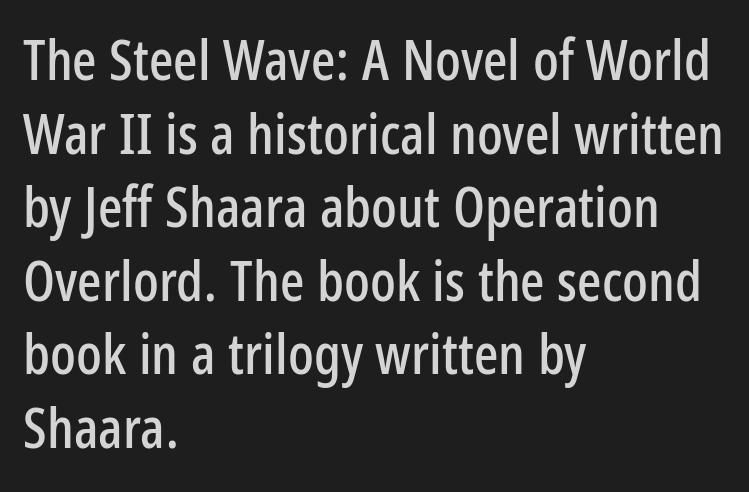
Q: Is the text italic (slanted)? A: No, it is upright.
Q: Is the typeface a serif or a sans-serif typeface? A: Sans-serif.
Q: Is the text underlined? A: No.
Q: How is the paragraph aligned? A: Left-aligned.
Q: Is the spacing between letters normal or unusually wide? A: Normal.
Q: Is the spacing between lines tight, normal or loose? A: Normal.
Q: Width (condensed, normal, or wide)? A: Condensed.
Q: Stroke contrast? A: Low.
Q: x-height? A: Medium.
Q: Monospaced? A: No.
